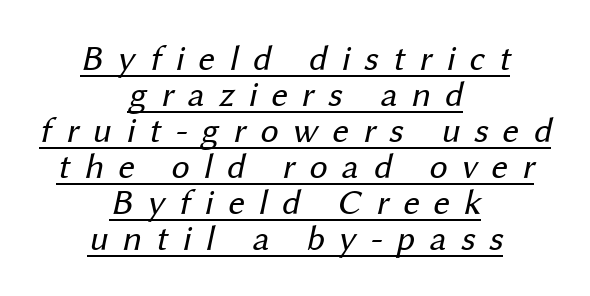
The tracking jumps out immediately: characters are airy and widely separated. The letters advance in unequal steps, a hallmark of proportional type. You could barely slide anything between these rows. Look at the bottom of the vertical strokes: they stop flat, with no serifs.
